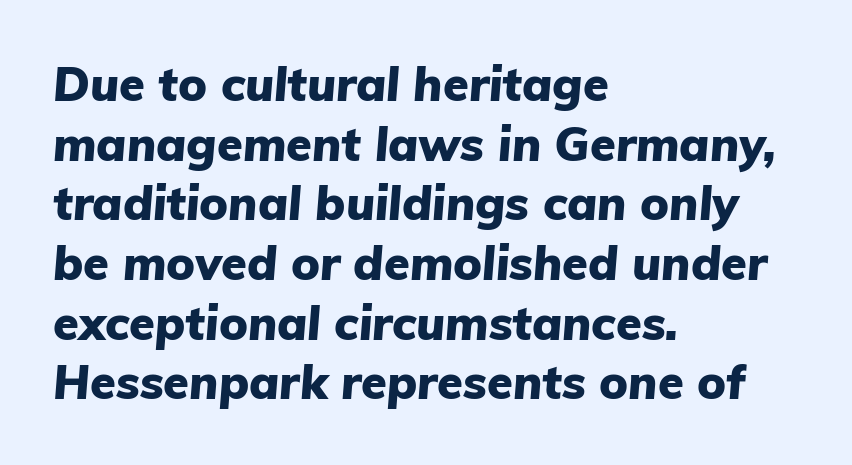
Note the varied advance widths — an 'i' is clearly narrower than an 'm'. Reading down the block, your eye returns to a fixed left position each line. Thick stems and heavy bowls — unmistakably bold. Tall strokes in this sample are angled rather than plumb.
